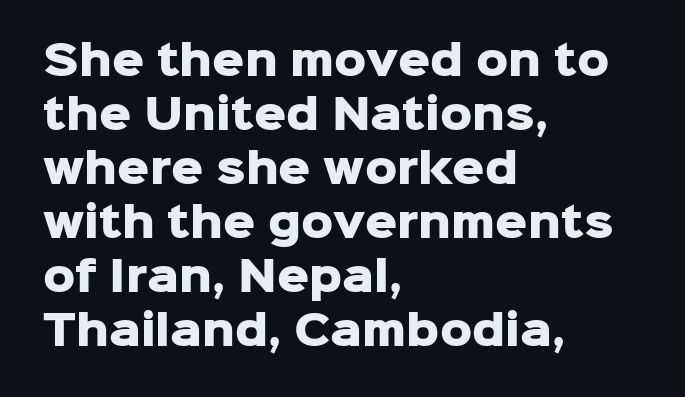
Q: Is the text bold? A: Yes.
Q: Is the text italic (slanted)? A: No, it is upright.
Q: Is the typeface a serif or a sans-serif typeface? A: Sans-serif.
Q: Is the text underlined? A: No.
Q: How is the paragraph aligned? A: Left-aligned.
Q: Is the spacing between letters normal or unusually wide? A: Normal.
Q: Is the spacing between lines tight, normal or loose? A: Normal.
Q: Width (condensed, normal, or wide)? A: Normal.
Q: Stroke contrast? A: Low.
Q: x-height? A: Medium.
Q: Monospaced? A: No.
